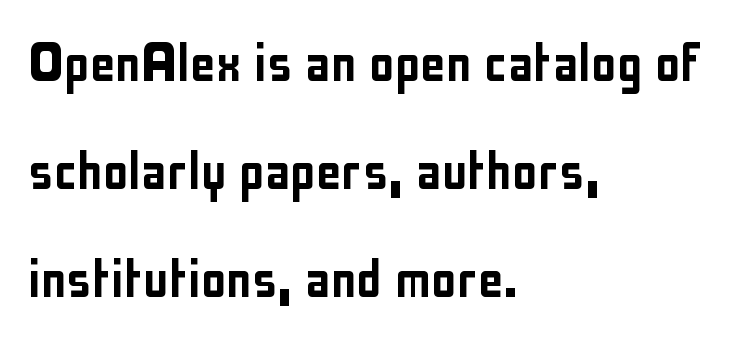
Q: Is the text italic (slanted)? A: No, it is upright.
Q: Is the typeface a serif or a sans-serif typeface? A: Sans-serif.
Q: Is the text underlined? A: No.
Q: How is the paragraph aligned? A: Left-aligned.
Q: Is the spacing between letters normal or unusually wide? A: Normal.
Q: Is the spacing between lines tight, normal or loose? A: Normal.
Q: Width (condensed, normal, or wide)? A: Condensed.
Q: Stroke contrast? A: Low.
Q: x-height? A: Medium.
Q: Monospaced? A: No.
